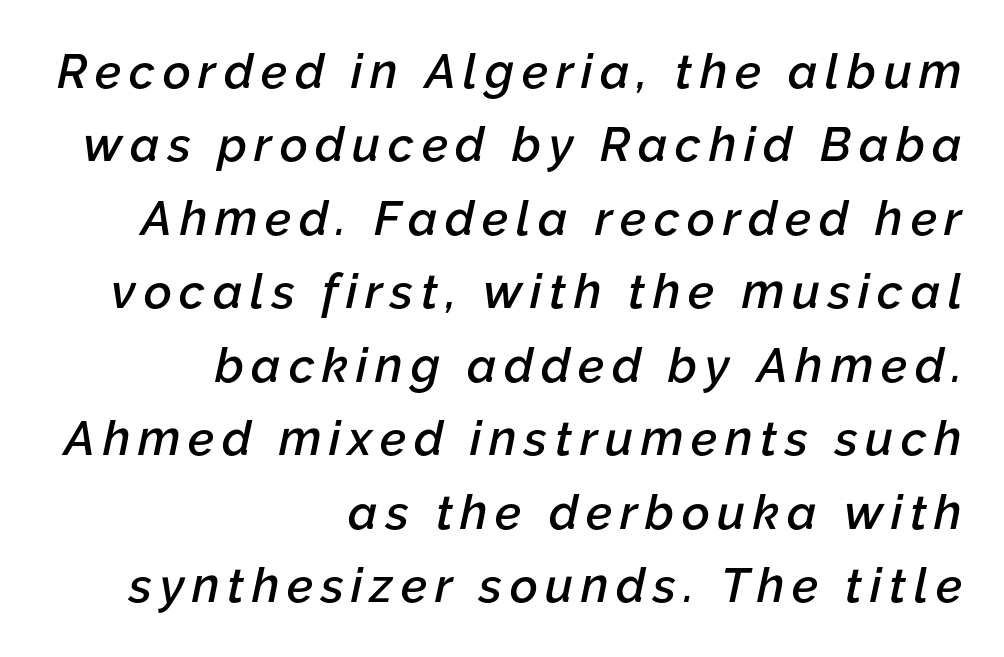
The letters are semibold — heavier than regular but short of a full bold. The letters are slanted; this is an italic face. Character widths vary here, with narrow letters taking less room than wide ones. This sample is right-justified, so line beginnings fall wherever the words allow.
